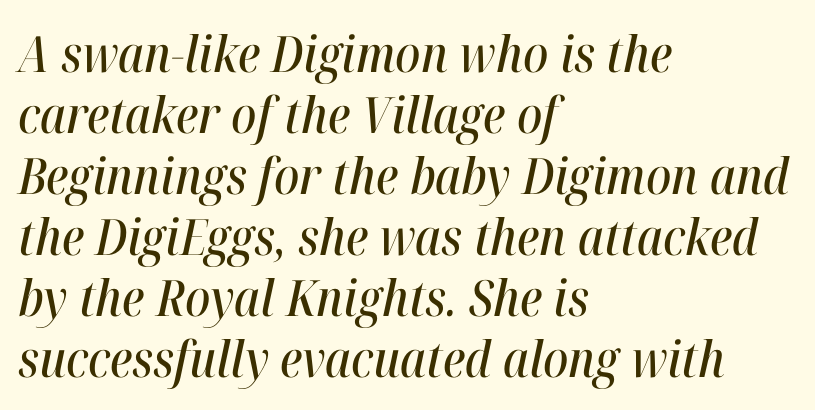
{"italic": "yes", "lean": "right", "slant_degrees": 12, "width": "condensed", "stroke_contrast": "high", "x_height": "medium", "monospaced": "no", "underline": "no", "align": "left", "line_spacing_ratio": 1.22, "letter_spacing": "normal", "letter_spacing_em": 0.0, "glyph_px": 50}
